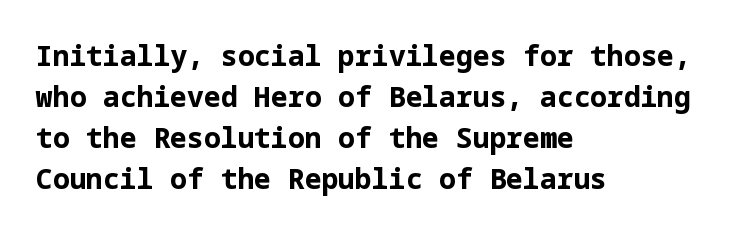
Q: Is the text bold? A: Yes.
Q: Is the text italic (slanted)? A: No, it is upright.
Q: Is the typeface a serif or a sans-serif typeface? A: Sans-serif.
Q: Is the text underlined? A: No.
Q: How is the paragraph aligned? A: Left-aligned.
Q: Is the spacing between letters normal or unusually wide? A: Normal.
Q: Is the spacing between lines tight, normal or loose? A: Normal.
Q: Width (condensed, normal, or wide)? A: Normal.
Q: Stroke contrast? A: Low.
Q: x-height? A: Medium.
